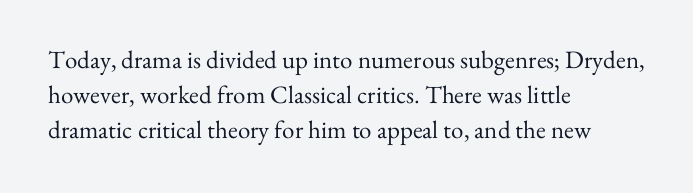
Weight: not bold — regular or lighter. Summary of vertical rhythm: regular, with standard interline spacing. Italic? Not at all — the glyphs are vertical. Words appear dense and cohesive because spacing is normal. Glance below the letters and you will spot only blank space.
